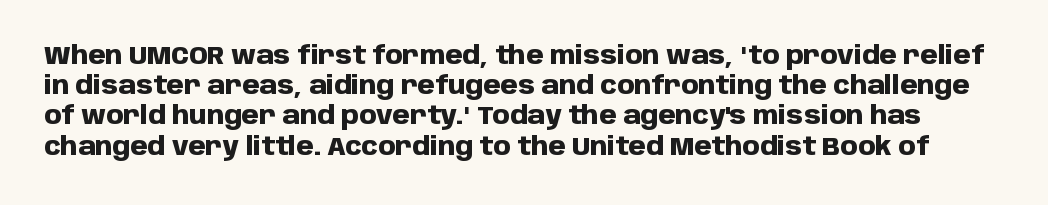
{"italic": "no", "bold": "yes", "underline": "no", "line_spacing_ratio": 1.21, "letter_spacing": "normal", "letter_spacing_em": 0.0, "glyph_px": 25}
